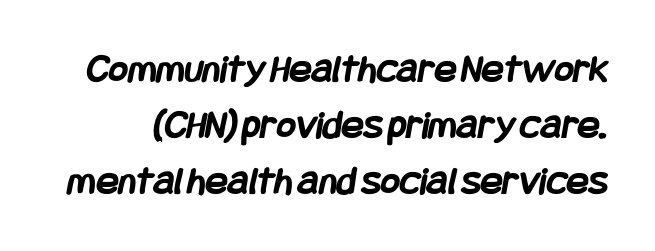
The image shows 41 px semibold, condensed sans-serif type; set normal line spacing (1.37x), normal letter spacing, not underlined; low stroke contrast and a large x-height.
